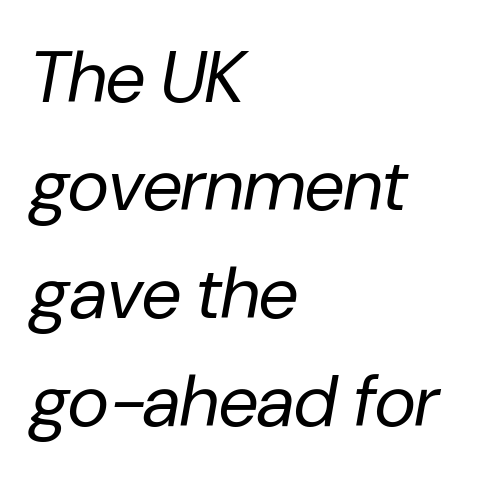
Summary of weight: not heavy and not bold. Spacing verdict: proportional, widths tailored to each character. The lines in this sample share a left origin and differ only in where they stop. The leading is moderate, giving the passage an even texture. The line texture is even and compact thanks to regular tracking. These lines were composed using italics.
